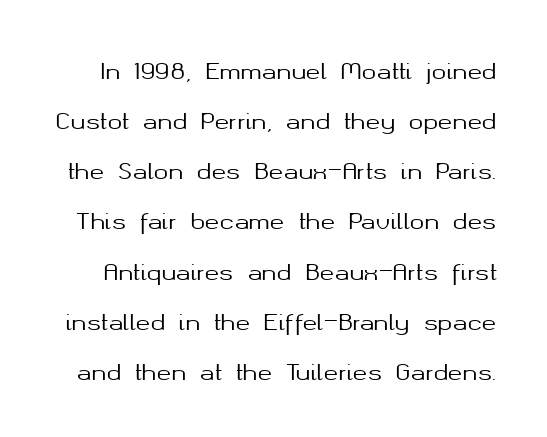
Q: Is the text italic (slanted)? A: No, it is upright.
Q: Is the text underlined? A: No.
Q: Is the spacing between letters normal or unusually wide? A: Normal.
Q: Is the spacing between lines tight, normal or loose? A: Loose.
